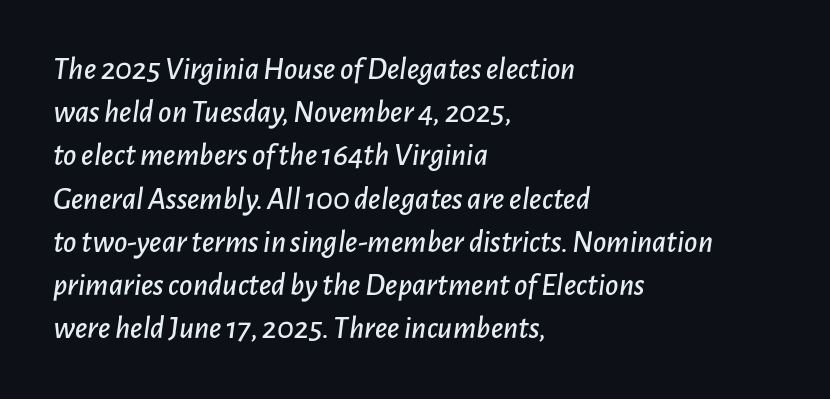
Q: Is the text italic (slanted)? A: Yes, it leans right by about 7 degrees.
Q: Is the text underlined? A: No.
Q: How is the paragraph aligned? A: Left-aligned.
Q: Is the spacing between letters normal or unusually wide? A: Normal.
Q: Is the spacing between lines tight, normal or loose? A: Normal.
Q: Width (condensed, normal, or wide)? A: Normal.
Q: Stroke contrast? A: Low.
Q: x-height? A: Medium.
Q: Monospaced? A: No.
